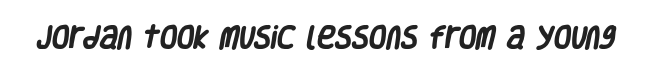
The image shows 25 px bold type; set normal letter spacing, not underlined.
